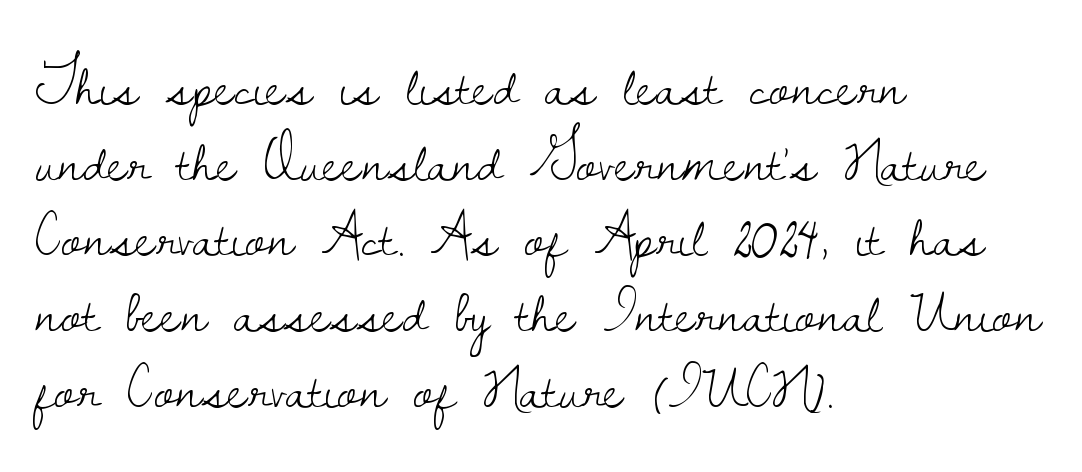
Default kerning and tracking; the words read as compact shapes. Is this a fixed-width face? No — the glyphs have proportional, varying widths. Unlike a clean sans, this face finishes its strokes with serifs.
